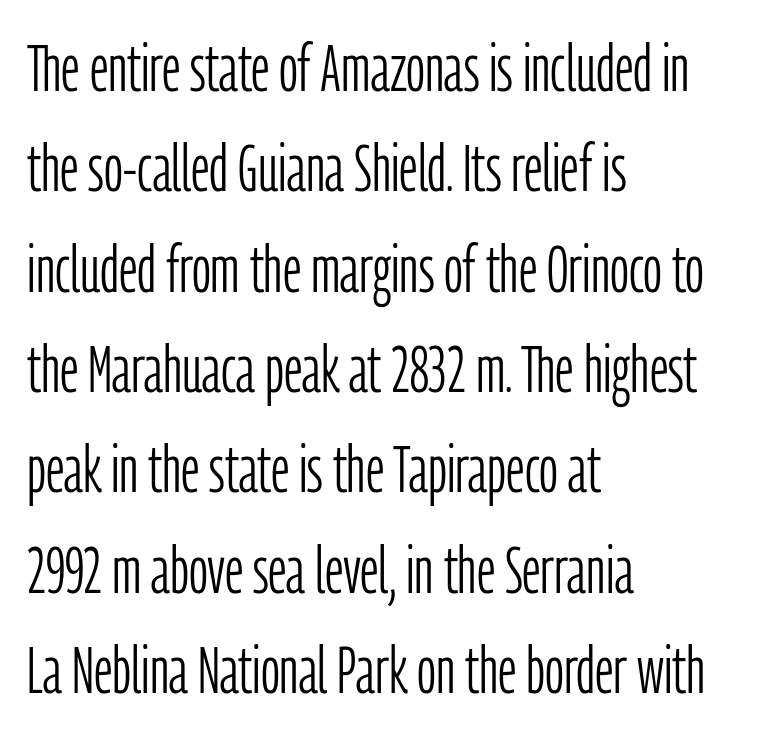
The image shows 66 px light, condensed sans-serif type, upright; set left-aligned, normal line spacing (1.52x), normal letter spacing, not underlined; low stroke contrast and a medium x-height.
